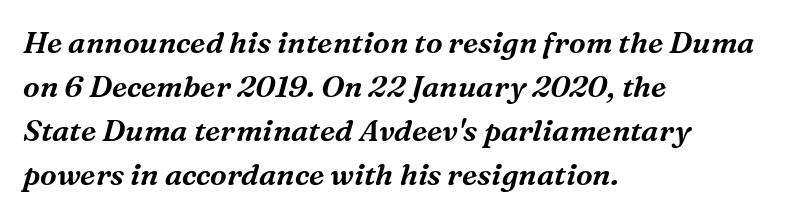
The image shows 30 px serif type, italic (leaning right); set left-aligned, normal line spacing (1.47x), normal letter spacing, not underlined; medium stroke contrast and a medium x-height.
